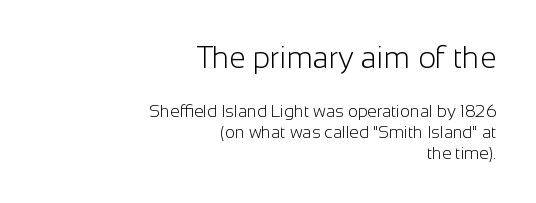
Q: Is the text bold? A: No.
Q: Is the text italic (slanted)? A: No, it is upright.
Q: Is the typeface a serif or a sans-serif typeface? A: Sans-serif.
Q: Is the text underlined? A: No.
Q: How is the paragraph aligned? A: Right-aligned.
Q: Is the spacing between letters normal or unusually wide? A: Normal.
Q: Which block of text is set in a larger size, the first (top) or the second (bottom)? A: The first (top) one.
Q: Width (condensed, normal, or wide)? A: Normal.
Q: Stroke contrast? A: Low.
Q: x-height? A: Medium.
Q: Monospaced? A: No.
